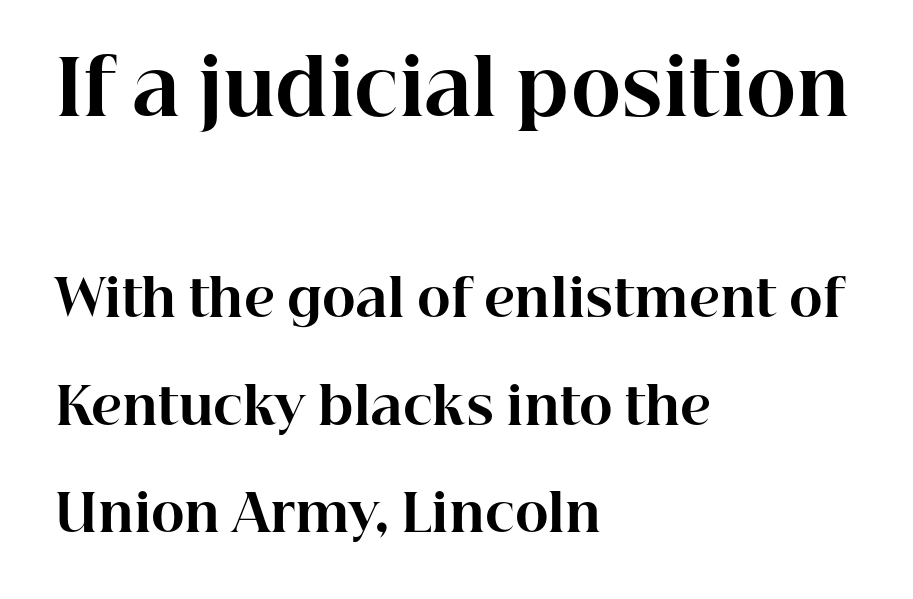
Q: Is the text bold? A: Yes.
Q: Is the text italic (slanted)? A: No, it is upright.
Q: Is the typeface a serif or a sans-serif typeface? A: Serif.
Q: Is the text underlined? A: No.
Q: How is the paragraph aligned? A: Left-aligned.
Q: Is the spacing between letters normal or unusually wide? A: Normal.
Q: Is the spacing between lines tight, normal or loose? A: Loose.
Q: Which block of text is set in a larger size, the first (top) or the second (bottom)? A: The first (top) one.
Q: Width (condensed, normal, or wide)? A: Normal.
Q: Stroke contrast? A: High.
Q: x-height? A: Medium.
Q: Monospaced? A: No.
